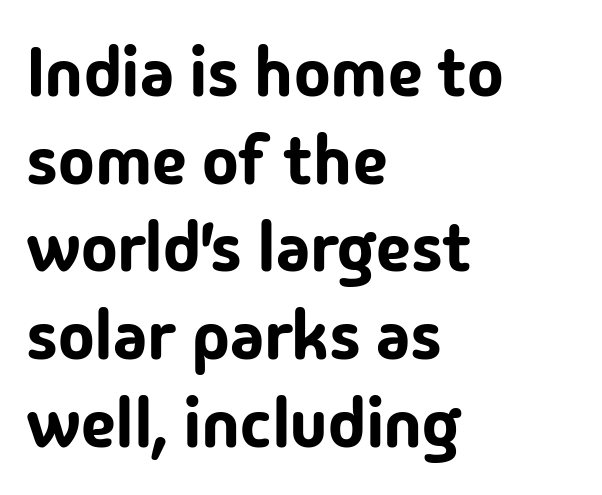
{"serif": "no", "italic": "no", "width": "normal", "stroke_contrast": "low", "x_height": "medium", "monospaced": "no", "underline": "no", "align": "left", "line_spacing": "normal", "line_spacing_ratio": 1.27, "letter_spacing": "normal", "letter_spacing_em": 0.0, "glyph_px": 69}
